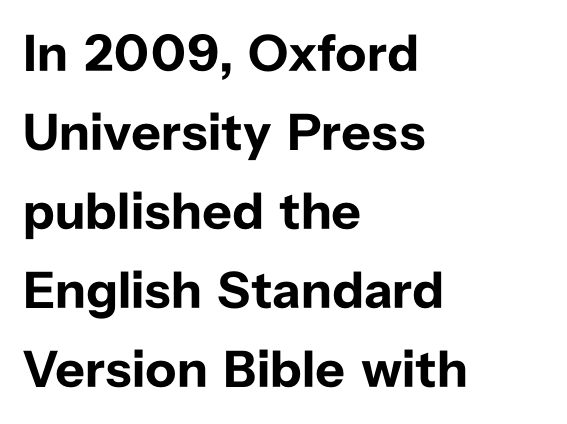
The image shows 52 px bold sans-serif type, upright; set left-aligned, normal line spacing (1.52x), normal letter spacing, not underlined; low stroke contrast and a medium x-height.
